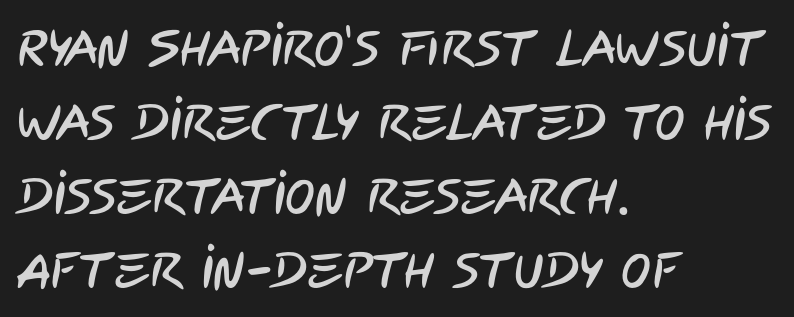
Q: Is the typeface a serif or a sans-serif typeface? A: Sans-serif.
Q: Is the text underlined? A: No.
Q: How is the paragraph aligned? A: Left-aligned.
Q: Is the spacing between letters normal or unusually wide? A: Normal.
Q: Is the spacing between lines tight, normal or loose? A: Normal.
Q: Width (condensed, normal, or wide)? A: Condensed.
Q: Stroke contrast? A: Low.
Q: x-height? A: Large.
Q: Monospaced? A: No.
